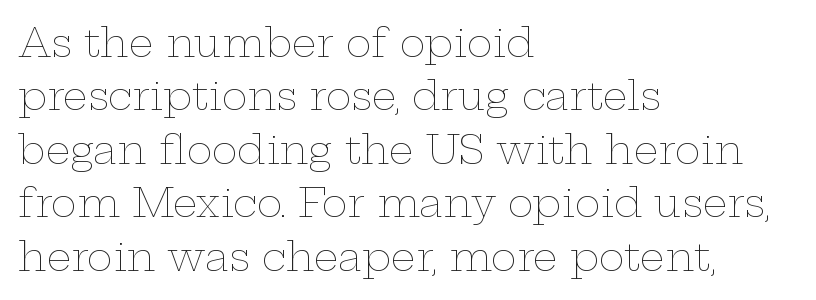
Q: Is the text bold? A: No.
Q: Is the text italic (slanted)? A: No, it is upright.
Q: Is the text underlined? A: No.
Q: How is the paragraph aligned? A: Left-aligned.
Q: Is the spacing between letters normal or unusually wide? A: Normal.
Q: Is the spacing between lines tight, normal or loose? A: Normal.
Q: Width (condensed, normal, or wide)? A: Wide.
Q: Stroke contrast? A: Low.
Q: x-height? A: Medium.
Q: Monospaced? A: No.
